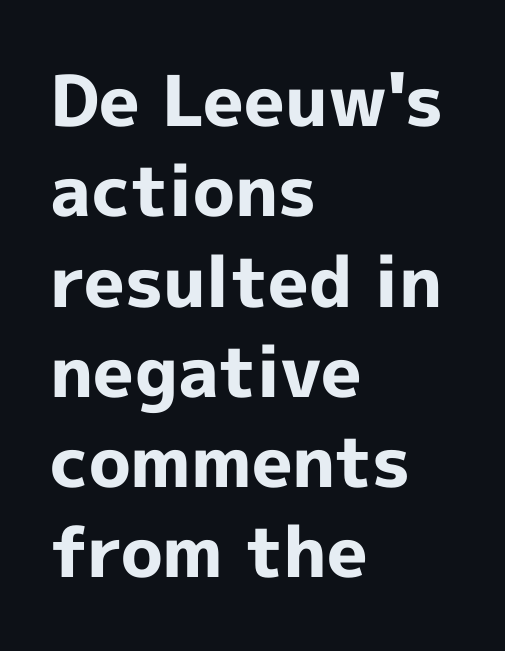
Q: Is the text bold? A: Yes.
Q: Is the text italic (slanted)? A: No, it is upright.
Q: Is the typeface a serif or a sans-serif typeface? A: Sans-serif.
Q: Is the text underlined? A: No.
Q: How is the paragraph aligned? A: Left-aligned.
Q: Is the spacing between letters normal or unusually wide? A: Normal.
Q: Is the spacing between lines tight, normal or loose? A: Normal.
Q: Width (condensed, normal, or wide)? A: Normal.
Q: x-height? A: Medium.
Q: Monospaced? A: No.
